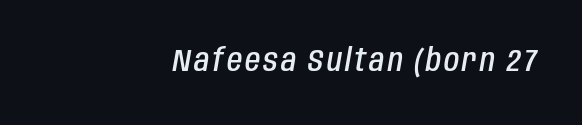
The image shows 31 px semibold, condensed type, italic (leaning right); set right-aligned, not underlined; low stroke contrast and a large x-height.
